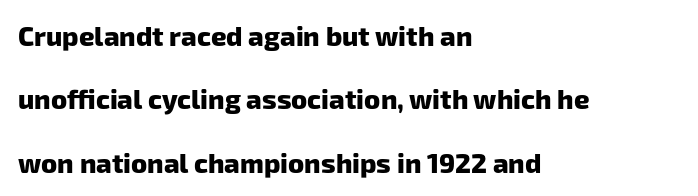
The image shows 27 px bold type; set left-aligned, loose line spacing (2.35x), normal letter spacing, not underlined.
